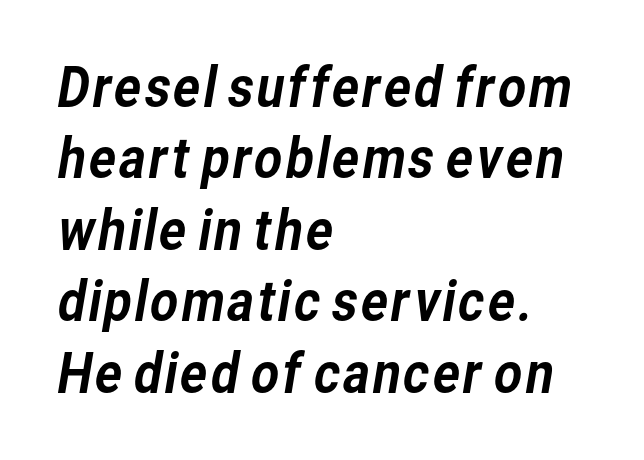
The image shows 55 px sans-serif type; set left-aligned, normal line spacing (1.3x), normal letter spacing, not underlined; low stroke contrast and a medium x-height.
